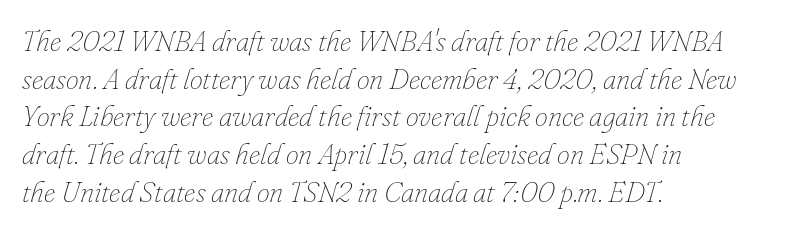
The image shows 29 px thin type, italic (leaning right); set left-aligned, normal line spacing (1.3x), normal letter spacing, not underlined; low stroke contrast and a small x-height.
